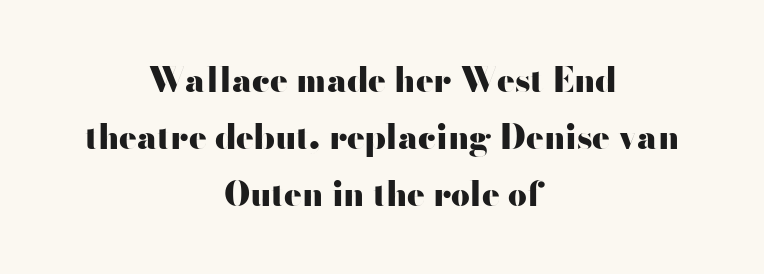
Q: Is the text bold? A: Yes.
Q: Is the text italic (slanted)? A: No, it is upright.
Q: Is the typeface a serif or a sans-serif typeface? A: Serif.
Q: Is the text underlined? A: No.
Q: How is the paragraph aligned? A: Centered.
Q: Is the spacing between letters normal or unusually wide? A: Normal.
Q: Width (condensed, normal, or wide)? A: Wide.
Q: Stroke contrast? A: High.
Q: x-height? A: Small.
Q: Monospaced? A: No.
